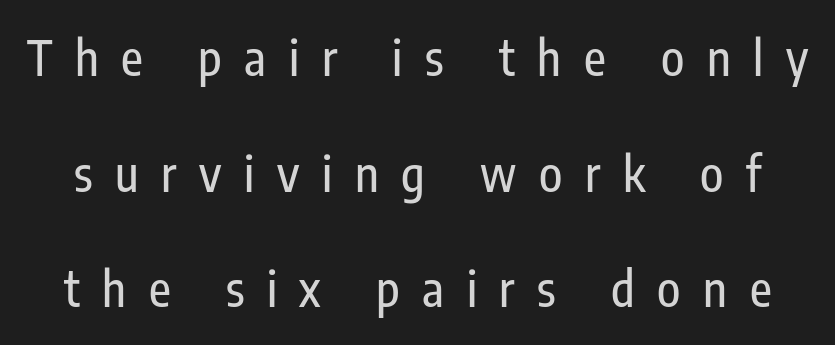
The image shows 48 px condensed sans-serif type, upright; set loose line spacing (2.41x), unusually wide letter spacing (+0.47 em), not underlined; low stroke contrast and a medium x-height.
